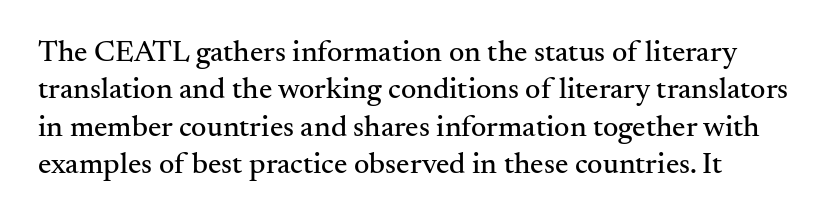
One glance says typical: line gaps are just what's usual. It's the straight-up-and-down kind of type. A clean baseline with only descenders dipping below it. Do the characters align in a grid? No, the font is proportional. Inter-character spacing is left at the font's built-in metrics.
